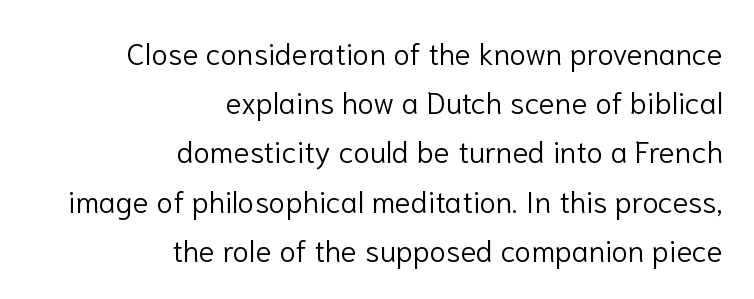
The block of text has a typical density, with ordinary space between rows. Vertical strokes here are truly vertical. Spacing verdict: proportional, widths tailored to each character. The gap between lines stays unmarked. A sans-serif font was chosen for this passage. The line texture is even and compact thanks to regular tracking.
